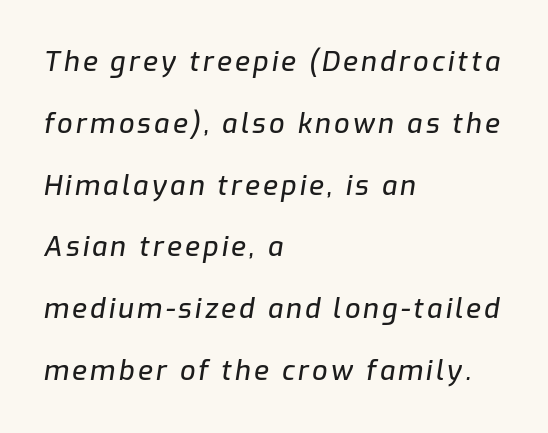
{"italic": "yes", "lean": "right", "slant_degrees": 9, "underline": "no", "align": "left", "line_spacing": "loose", "line_spacing_ratio": 2.29, "glyph_px": 27}
